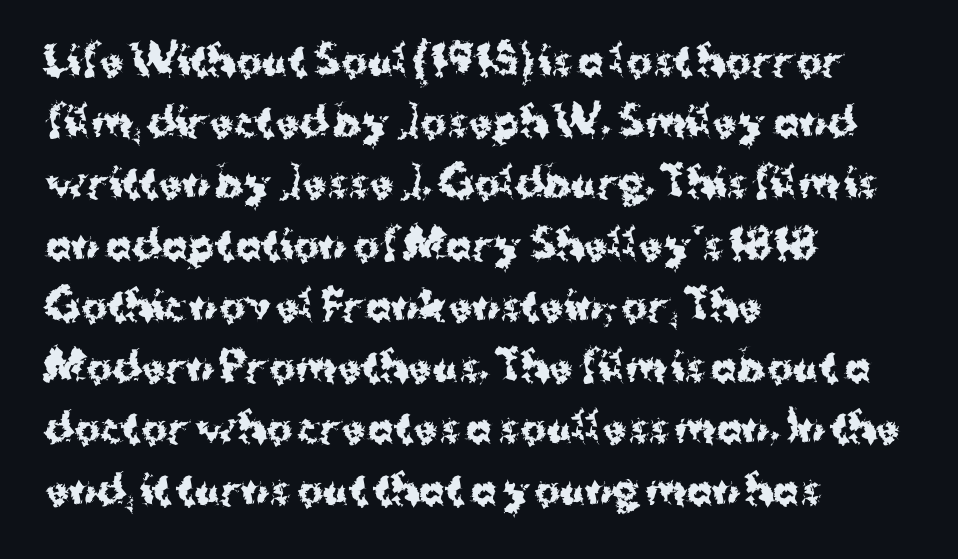
Q: Is the text bold? A: Yes.
Q: Is the text italic (slanted)? A: No, it is upright.
Q: Is the typeface a serif or a sans-serif typeface? A: Sans-serif.
Q: Is the text underlined? A: No.
Q: How is the paragraph aligned? A: Left-aligned.
Q: Is the spacing between letters normal or unusually wide? A: Normal.
Q: Is the spacing between lines tight, normal or loose? A: Normal.
Q: Width (condensed, normal, or wide)? A: Normal.
Q: Stroke contrast? A: Medium.
Q: x-height? A: Medium.
Q: Monospaced? A: No.
